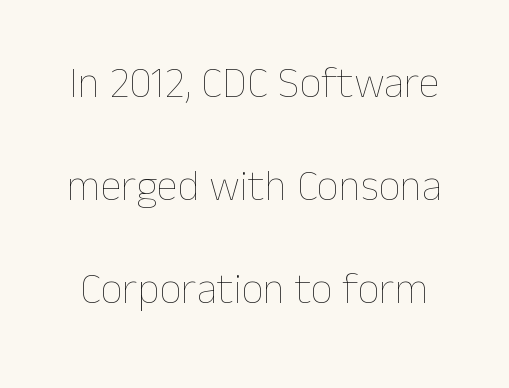
The image shows 43 px thin type, upright; set loose line spacing (2.39x), normal letter spacing, not underlined; low stroke contrast and a medium x-height.
